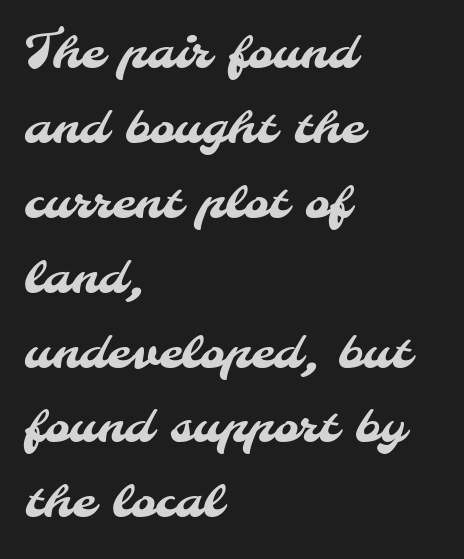
{"serif": "no", "width": "normal", "stroke_contrast": "medium", "x_height": "small", "monospaced": "no", "underline": "no", "align": "left", "line_spacing": "normal", "line_spacing_ratio": 1.56, "letter_spacing": "normal", "letter_spacing_em": 0.0, "glyph_px": 48}
